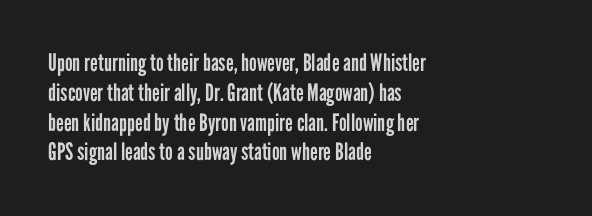
{"italic": "no", "bold": "no", "underline": "no", "align": "left", "line_spacing_ratio": 1.24, "letter_spacing": "normal", "letter_spacing_em": 0.0, "glyph_px": 24}
